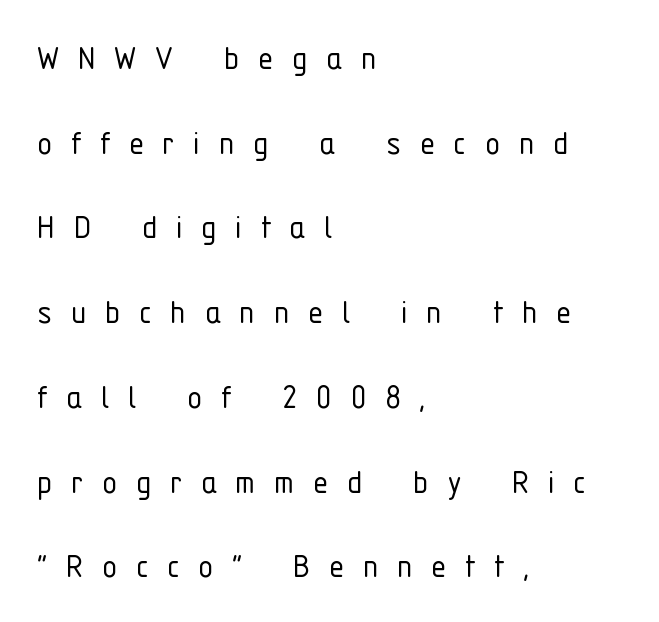
{"serif": "no", "italic": "no", "bold": "no", "weight": "light", "width": "condensed", "stroke_contrast": "low", "x_height": "medium", "monospaced": "no", "underline": "no", "align": "left", "line_spacing": "loose", "line_spacing_ratio": 2.23, "letter_spacing": "wide", "letter_spacing_em": 0.49, "glyph_px": 38}
